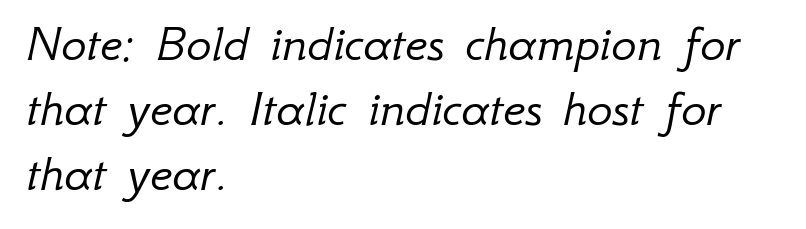
Caption: multi-line text, flush left, ragged right. Each letter keeps its own natural width here, so spacing adapts to shape. Underlining? Definitely not there. Is the letter spacing exaggerated? No — it looks like the ordinary default. The letterforms sit at book weight or below. Every character sits at an angle, as italics do.
